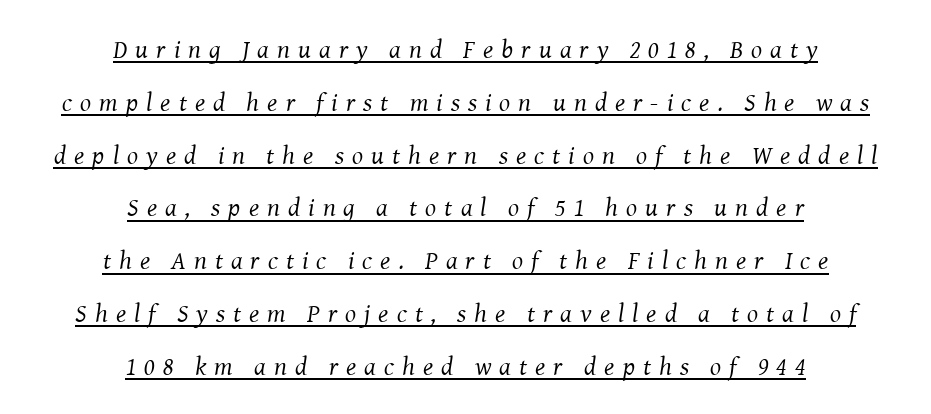
The specimen reads as italic at a glance. A baseline rule has been typeset under these characters. Look at the tracking — it's clearly loosened, letters drifting apart. Students, observe: this is what heavily led, spacious text looks like. The weight would be labelled regular, book, light, or lighter still.
